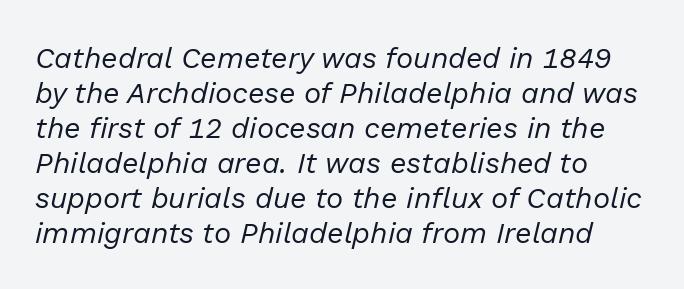
{"italic": "yes", "lean": "right", "slant_degrees": 13, "bold": "no", "weight": "regular", "width": "normal", "stroke_contrast": "low", "x_height": "medium", "monospaced": "no", "underline": "no", "line_spacing_ratio": 1.21, "letter_spacing": "normal", "letter_spacing_em": 0.0, "glyph_px": 29}
